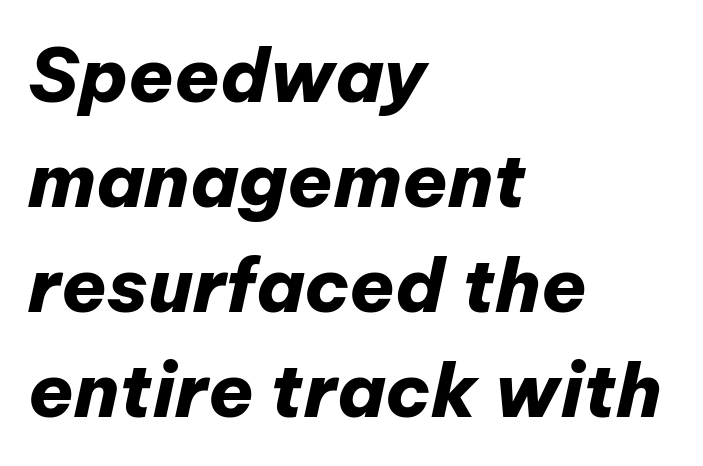
{"italic": "yes", "lean": "right", "slant_degrees": 12, "bold": "yes", "weight": "heavy", "width": "normal", "stroke_contrast": "low", "x_height": "medium", "monospaced": "no", "underline": "no", "align": "left", "line_spacing": "normal", "line_spacing_ratio": 1.42, "letter_spacing": "normal", "letter_spacing_em": 0.0, "glyph_px": 74}
